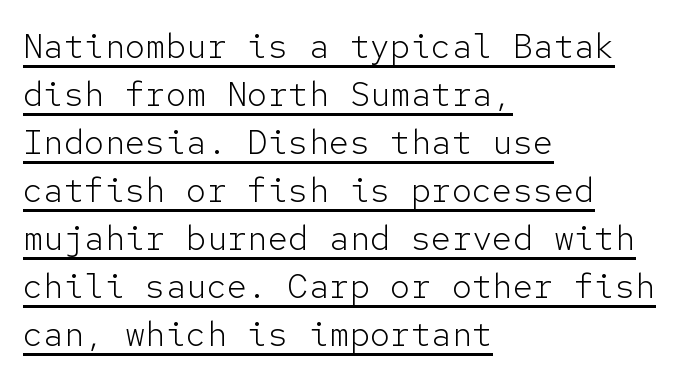
Inter-character spacing is left at the font's built-in metrics. Do the characters align in a grid? Yes, the font is monospaced. The typography opts for an upright posture over an oblique one. Emphasis is given by a line drawn under the lettering. Rows of type keep a routine distance in the vertical direction. Unbolded letterforms with no extra heft.
